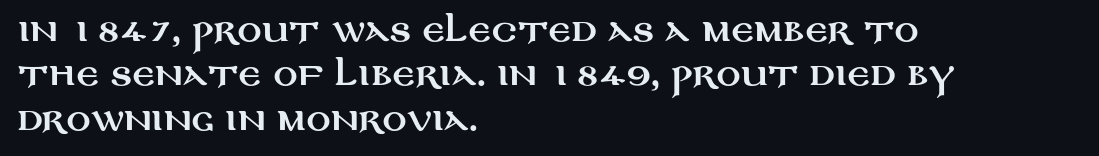
Q: Is the text italic (slanted)? A: No, it is upright.
Q: Is the typeface a serif or a sans-serif typeface? A: Sans-serif.
Q: Is the text underlined? A: No.
Q: How is the paragraph aligned? A: Left-aligned.
Q: Is the spacing between letters normal or unusually wide? A: Normal.
Q: Is the spacing between lines tight, normal or loose? A: Normal.
Q: Width (condensed, normal, or wide)? A: Wide.
Q: Stroke contrast? A: Medium.
Q: x-height? A: Large.
Q: Monospaced? A: No.
